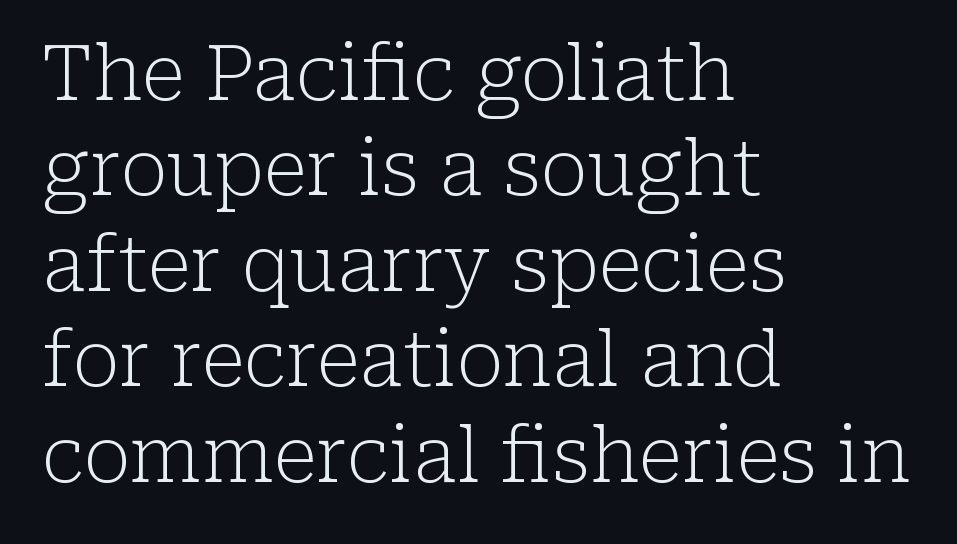
The gaps between neighbouring characters are ordinary and unremarkable. Yep, those are serifs on the letters. Ordinary non-slanted type is in use. Weight: in the light-to-regular range.
